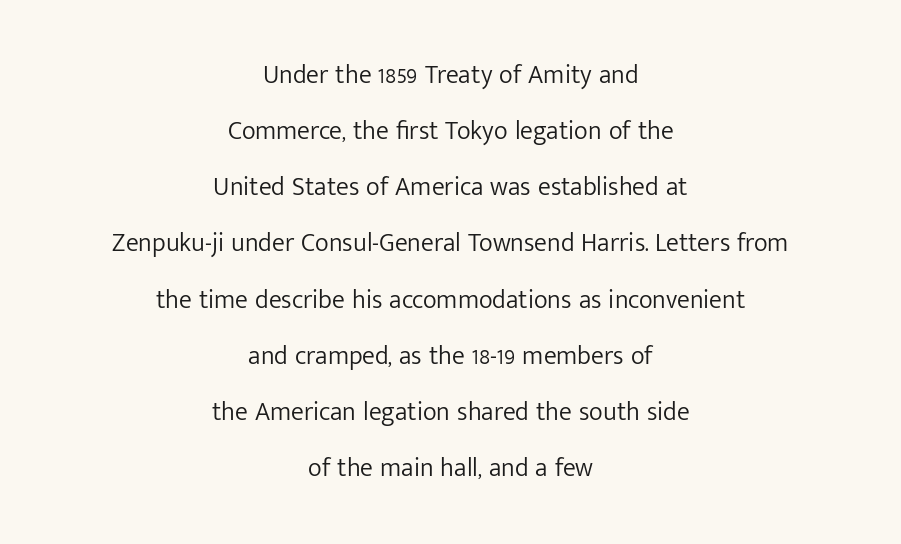
Q: Is the text bold? A: No.
Q: Is the text italic (slanted)? A: No, it is upright.
Q: Is the text underlined? A: No.
Q: How is the paragraph aligned? A: Centered.
Q: Is the spacing between letters normal or unusually wide? A: Normal.
Q: Is the spacing between lines tight, normal or loose? A: Loose.
